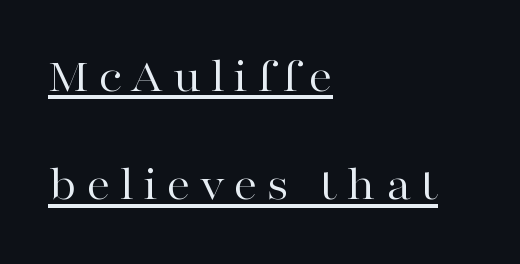
In terms of leading, this rendering errs on the spacious side. Notice how a bar underscores the lettering throughout. The weight tops out at a normal text grade. The rendering uses natural spacing where letterforms have individual widths. Line beginnings align vertically; line endings do not. These lines are composed in type with serifs.
